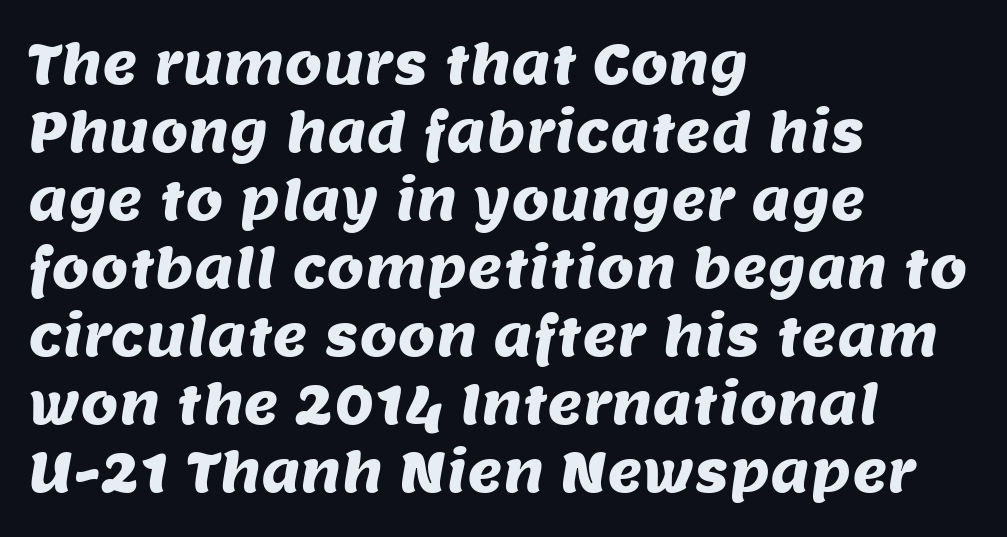
These lines are set flush left with a ragged right edge. The rendering uses natural spacing where letterforms have individual widths. The designer left line spacing at the default. The baseline area is clear.
